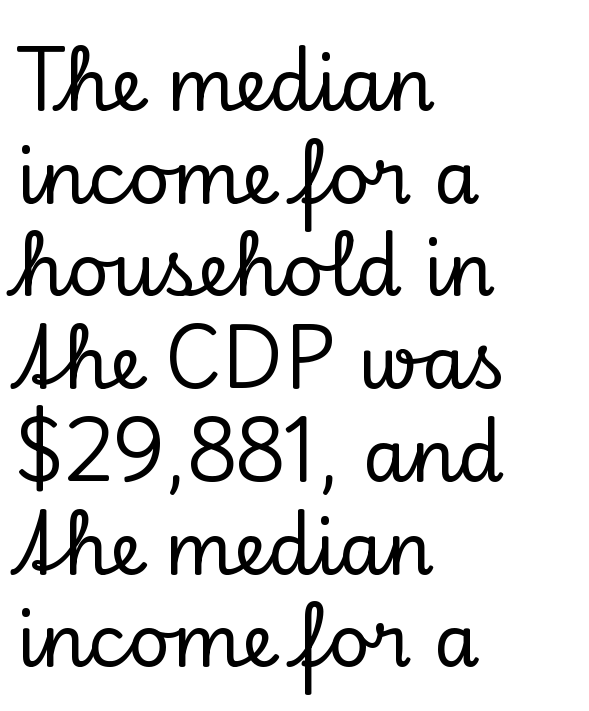
Normally led — the rows are evenly, conventionally spaced. The space beneath each line is pristine and unruled. Unlike italic type, these characters show no tilt at all.
